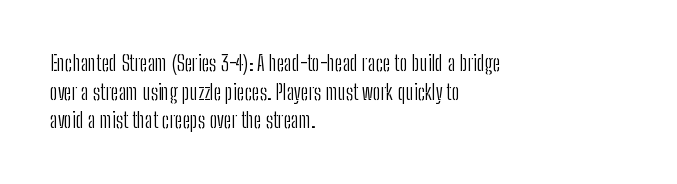
{"italic": "no", "bold": "no", "underline": "no", "align": "left", "line_spacing": "normal", "line_spacing_ratio": 1.36, "letter_spacing": "normal", "letter_spacing_em": 0.0, "glyph_px": 21}
